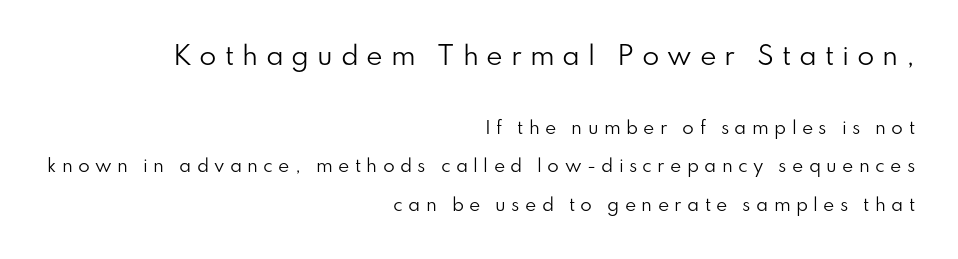
{"italic": "no", "bold": "no", "underline": "no", "align": "right", "line_spacing": "loose", "line_spacing_ratio": 2.25, "letter_spacing": "wide", "letter_spacing_em": 0.31, "larger_block": "first", "size_ratio": 1.47, "glyph_px": 25}
